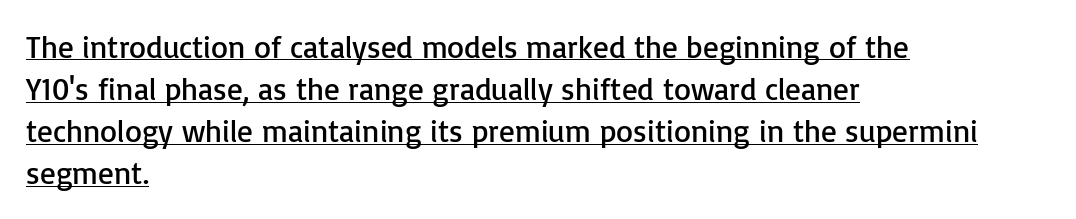
Q: Is the text bold? A: No.
Q: Is the text italic (slanted)? A: No, it is upright.
Q: Is the typeface a serif or a sans-serif typeface? A: Sans-serif.
Q: Is the text underlined? A: Yes.
Q: How is the paragraph aligned? A: Left-aligned.
Q: Is the spacing between letters normal or unusually wide? A: Normal.
Q: Is the spacing between lines tight, normal or loose? A: Normal.
Q: Width (condensed, normal, or wide)? A: Normal.
Q: Stroke contrast? A: Low.
Q: x-height? A: Medium.
Q: Monospaced? A: No.
